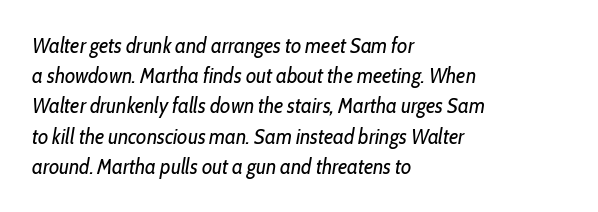
Q: Is the text bold? A: No.
Q: Is the text italic (slanted)? A: Yes, it leans right by about 10 degrees.
Q: Is the text underlined? A: No.
Q: How is the paragraph aligned? A: Left-aligned.
Q: Is the spacing between letters normal or unusually wide? A: Normal.
Q: Is the spacing between lines tight, normal or loose? A: Normal.
